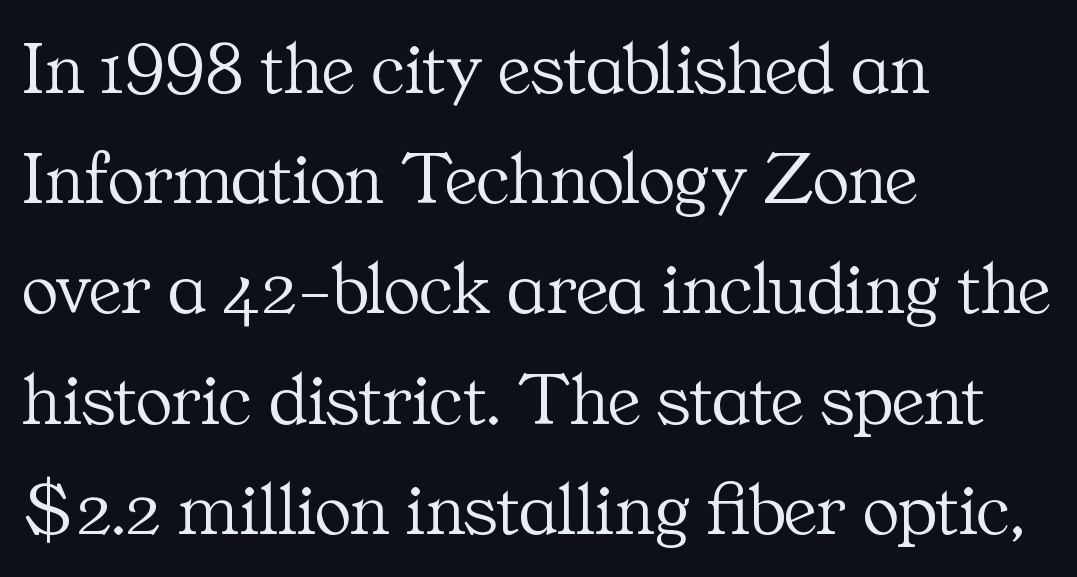
Letters rest on an invisible, unmarked baseline. Looks like regular typesetting: each glyph gets only the width it needs. Students, observe: this is what conventionally led text looks like. The ragged edge is on the right, which tells us the setting is flush left.
